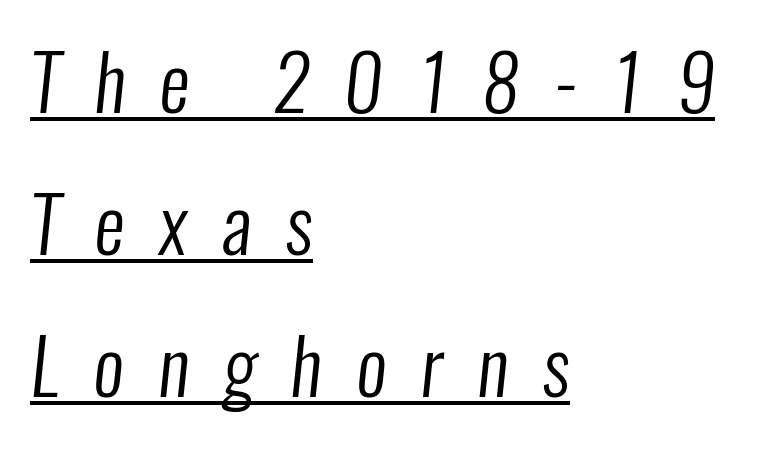
{"serif": "no", "bold": "no", "weight": "regular", "width": "condensed", "stroke_contrast": "low", "x_height": "medium", "monospaced": "no", "underline": "yes", "align": "left", "line_spacing_ratio": 1.87, "letter_spacing": "wide", "letter_spacing_em": 0.45, "glyph_px": 76}
